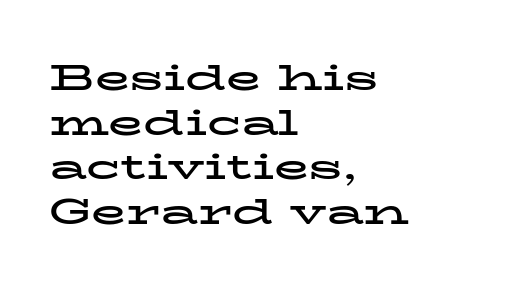
Q: Is the text bold? A: Yes.
Q: Is the text italic (slanted)? A: No, it is upright.
Q: Is the typeface a serif or a sans-serif typeface? A: Serif.
Q: Is the text underlined? A: No.
Q: How is the paragraph aligned? A: Left-aligned.
Q: Is the spacing between letters normal or unusually wide? A: Normal.
Q: Width (condensed, normal, or wide)? A: Wide.
Q: Stroke contrast? A: Low.
Q: x-height? A: Medium.
Q: Monospaced? A: No.
